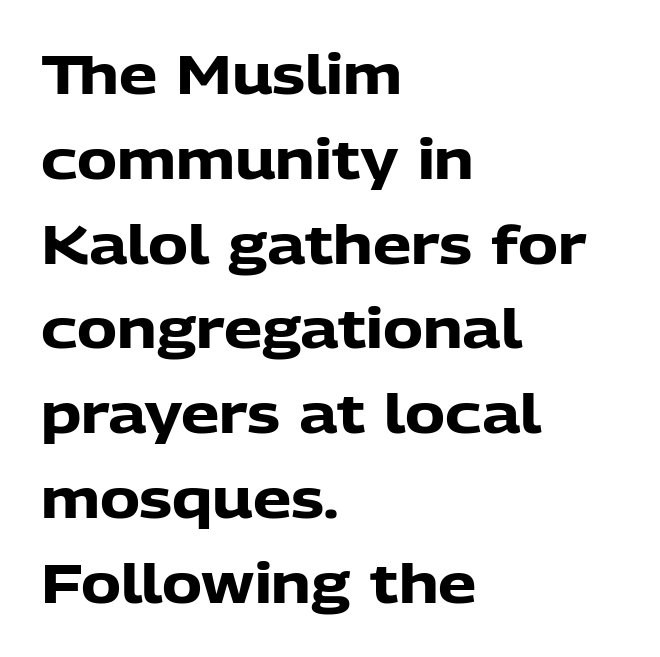
{"serif": "no", "italic": "no", "bold": "yes", "weight": "heavy", "width": "normal", "stroke_contrast": "low", "x_height": "medium", "monospaced": "no", "underline": "no", "align": "left", "line_spacing": "normal", "line_spacing_ratio": 1.57, "letter_spacing": "normal", "letter_spacing_em": 0.0, "glyph_px": 54}
